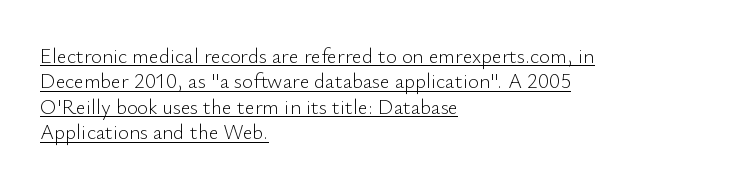
This is the regular roman posture of the typeface. Weight: in the light-to-regular range. Where is the straight margin? On the left. This is underlined copy, the kind a proofreader might mark for attention. The letters sit at their default tracking, neither squeezed nor spread.
